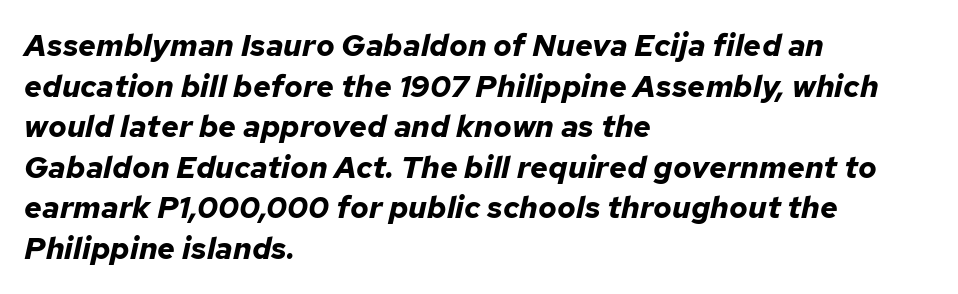
Quick note: interline space is typical. The letters are bold, with thick, heavy strokes. Descender tails drop into unmarked territory. The rag falls on the right side of this text block. This sample has the flowing, uneven cadence of proportional lettering.
